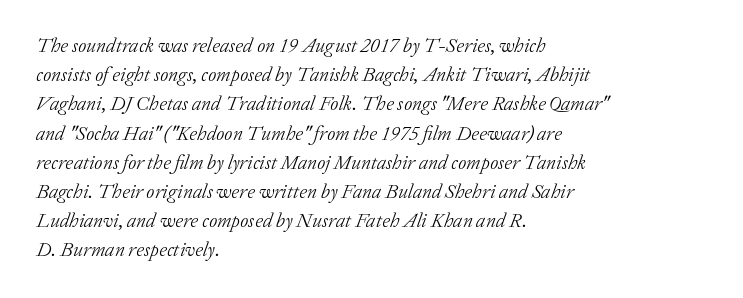
Style check: oblique. Notice how the passage keeps a crisp vertical edge on the left only. The face looks like a standard text weight, possibly lighter. The passage shown stacks its lines at a standard gap. Each word holds together tightly as a unit, with standard inter-letter gaps. Any mark beneath the type? The region is blank.
